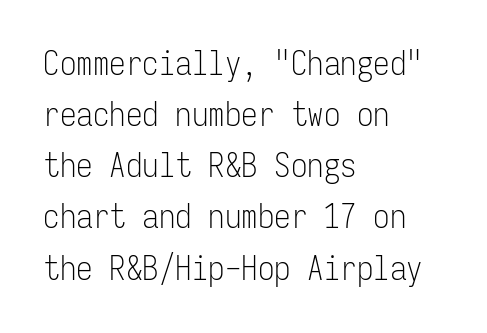
{"serif": "no", "italic": "no", "bold": "no", "weight": "light", "width": "condensed", "stroke_contrast": "low", "x_height": "medium", "monospaced": "yes", "underline": "no", "align": "left", "line_spacing": "normal", "line_spacing_ratio": 1.55, "letter_spacing": "normal", "letter_spacing_em": 0.0, "glyph_px": 33}
